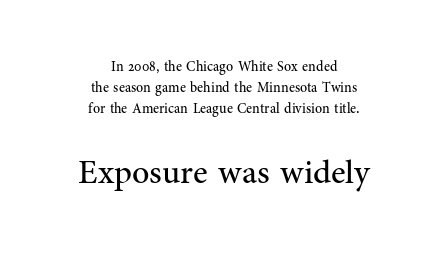
{"serif": "yes", "italic": "no", "bold": "no", "weight": "regular", "width": "normal", "stroke_contrast": "medium", "x_height": "medium", "monospaced": "no", "underline": "no", "align": "center", "line_spacing": "normal", "line_spacing_ratio": 1.51, "letter_spacing": "normal", "letter_spacing_em": 0.0, "larger_block": "second", "size_ratio": 2.43, "glyph_px": 34}
